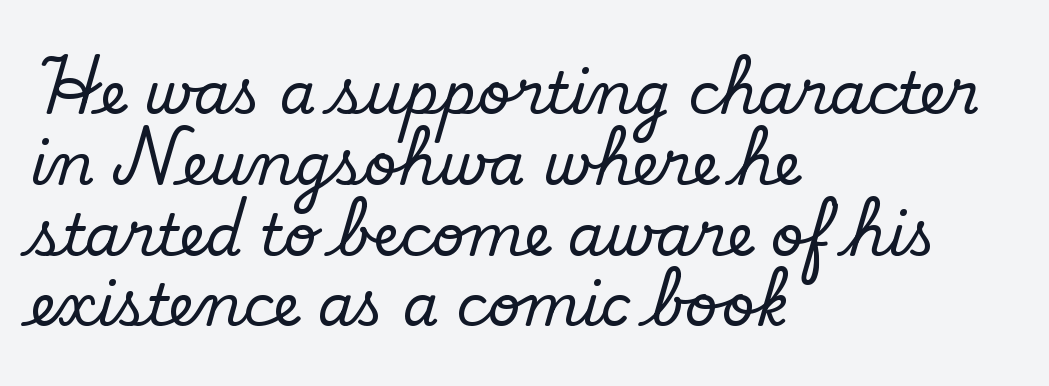
The image shows 58 px serif type; set left-aligned, line spacing 1.22x, normal letter spacing, not underlined; low stroke contrast and a small x-height.
